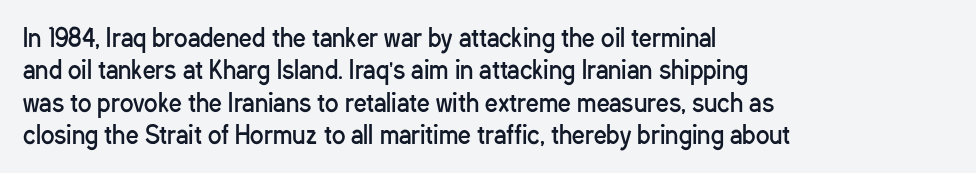
The words here are not underlined. Whoever set this chose a conventional vertical rhythm. Honestly, the letter spacing is just normal — you wouldn't notice it. Tall strokes in this sample are plumb rather than angled. Compared with a centered layout, this one pins lines to the left instead. The weight tops out at a normal text grade.
